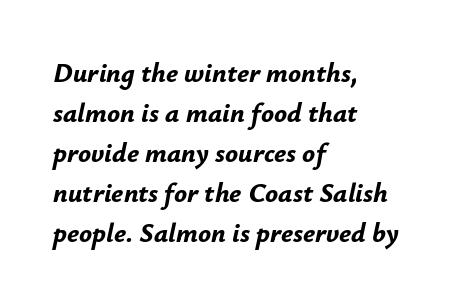
The image shows 27 px bold type, italic (leaning right); set left-aligned, normal line spacing (1.48x), normal letter spacing, not underlined.
